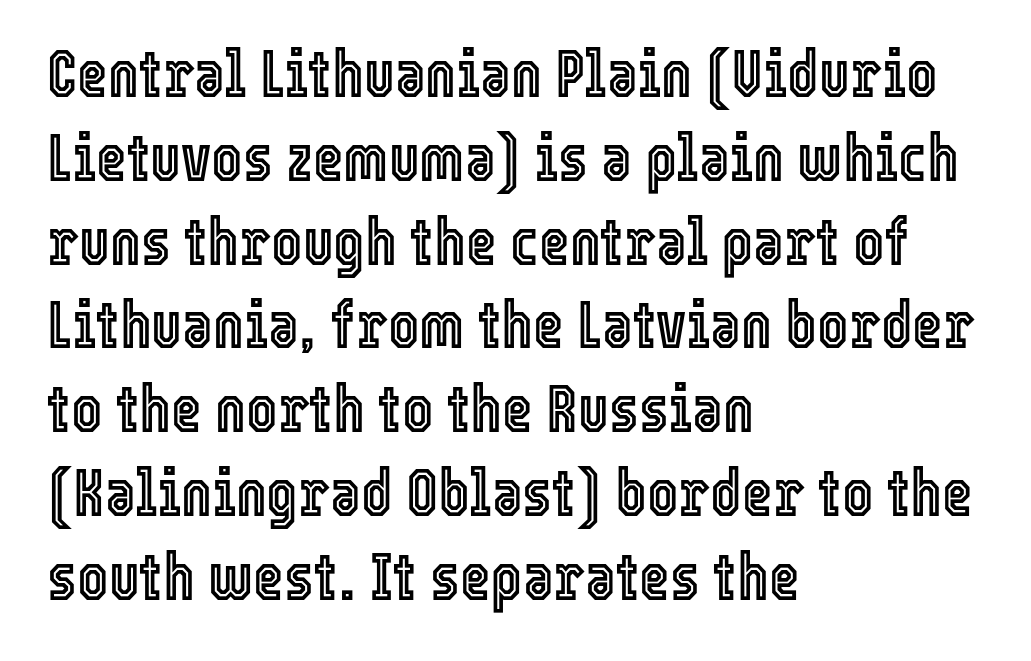
Q: Is the text italic (slanted)? A: No, it is upright.
Q: Is the text underlined? A: No.
Q: How is the paragraph aligned? A: Left-aligned.
Q: Is the spacing between letters normal or unusually wide? A: Normal.
Q: Is the spacing between lines tight, normal or loose? A: Normal.
Q: Width (condensed, normal, or wide)? A: Condensed.
Q: x-height? A: Medium.
Q: Monospaced? A: No.
